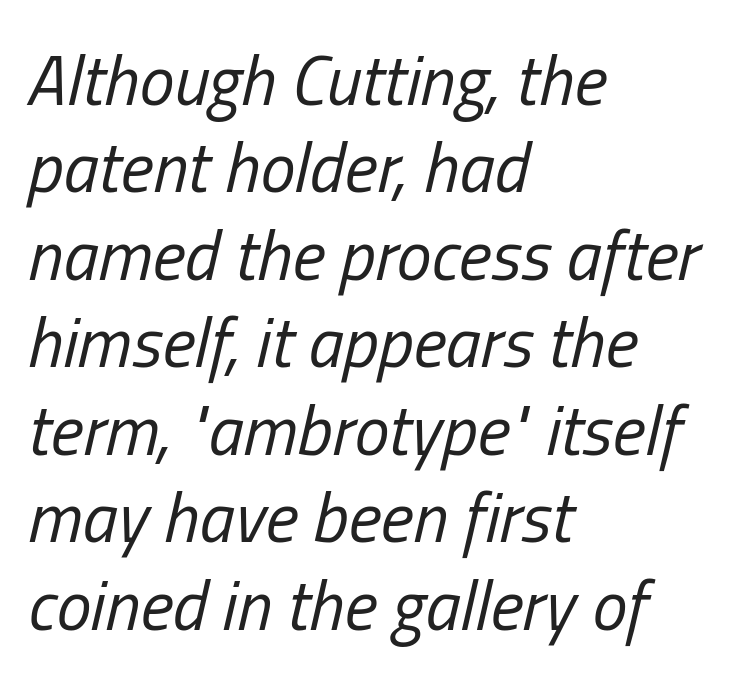
The image shows 70 px regular-weight, condensed type, italic (leaning right); set left-aligned, normal line spacing (1.25x), normal letter spacing, not underlined; low stroke contrast and a medium x-height.
